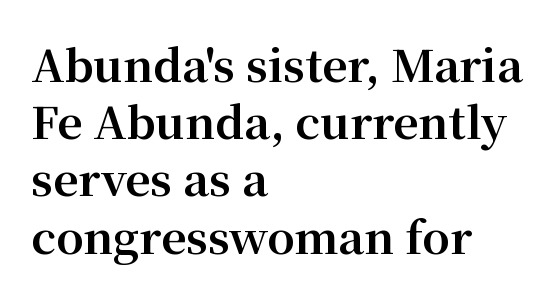
The image shows 44 px bold serif type, upright; set left-aligned, normal line spacing (1.3x), normal letter spacing, not underlined; medium stroke contrast and a medium x-height.
